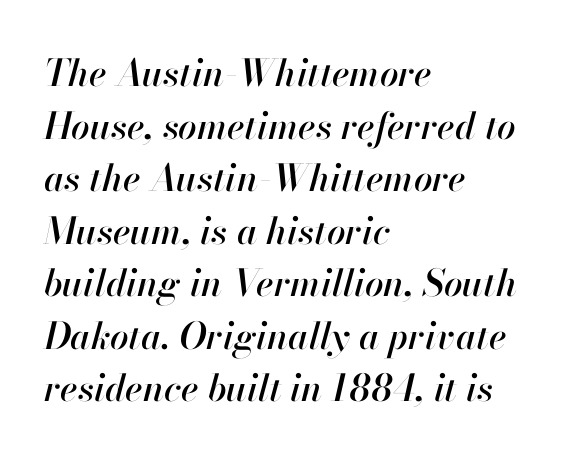
The image shows 37 px text type, italic (leaning right); set left-aligned, normal line spacing (1.42x), normal letter spacing, not underlined; high stroke contrast and a small x-height.
